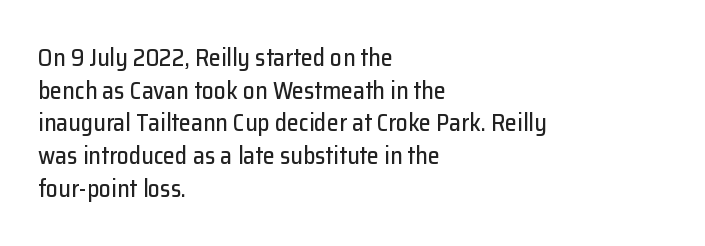
The image shows 24 px text type, upright; set left-aligned, normal line spacing (1.36x), normal letter spacing, not underlined.
